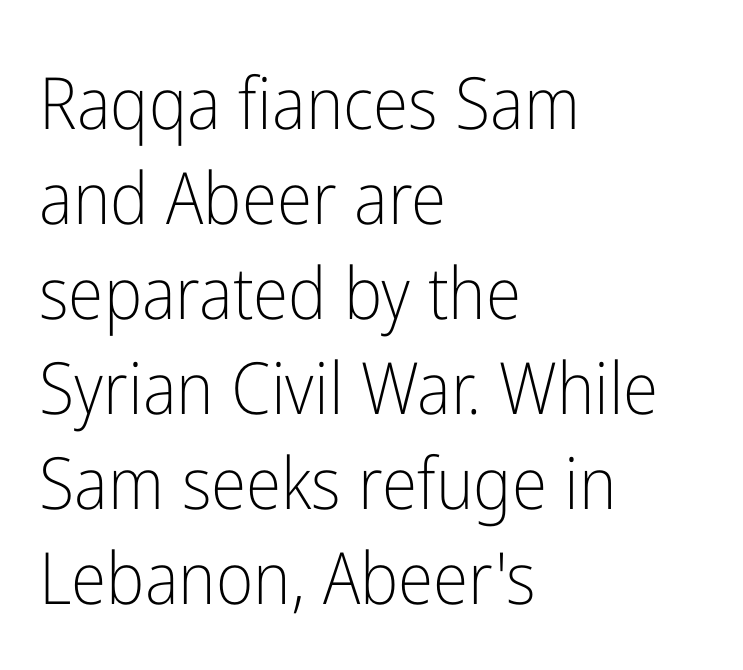
The image shows 72 px light, condensed sans-serif type, upright; set left-aligned, normal line spacing (1.32x), normal letter spacing, not underlined; low stroke contrast and a medium x-height.
